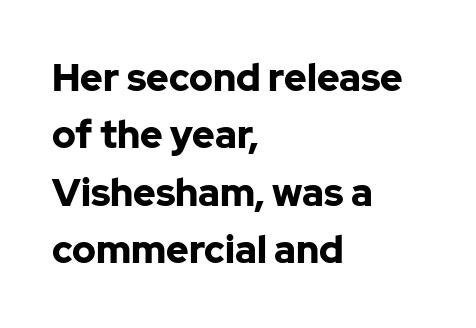
The image shows 38 px bold sans-serif type, upright; set left-aligned, normal line spacing (1.51x), normal letter spacing, not underlined; low stroke contrast and a medium x-height.
